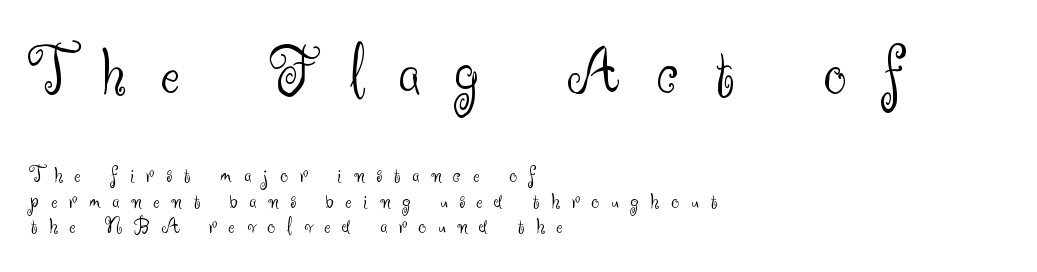
{"serif": "no", "italic": "no", "bold": "no", "weight": "light", "width": "normal", "stroke_contrast": "medium", "x_height": "small", "monospaced": "no", "underline": "no", "align": "left", "line_spacing": "tight", "line_spacing_ratio": 1.05, "letter_spacing": "wide", "letter_spacing_em": 0.5, "larger_block": "first", "size_ratio": 2.96, "glyph_px": 71}
